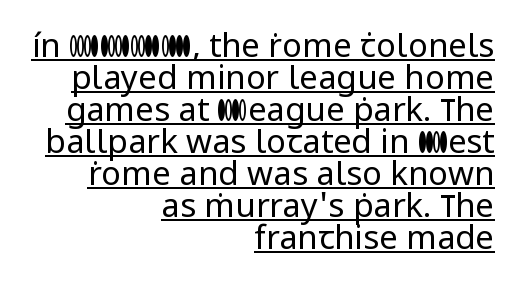
Q: Is the text bold? A: No.
Q: Is the text italic (slanted)? A: No, it is upright.
Q: Is the typeface a serif or a sans-serif typeface? A: Sans-serif.
Q: Is the text underlined? A: Yes.
Q: How is the paragraph aligned? A: Right-aligned.
Q: Is the spacing between letters normal or unusually wide? A: Normal.
Q: Is the spacing between lines tight, normal or loose? A: Tight.
Q: Width (condensed, normal, or wide)? A: Normal.
Q: Stroke contrast? A: Low.
Q: x-height? A: Medium.
Q: Monospaced? A: No.
